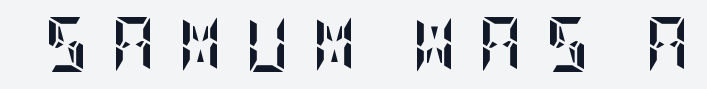
The image shows 55 px semibold, condensed type, upright; set unusually wide letter spacing (+0.4 em), not underlined; low stroke contrast and a large x-height.
